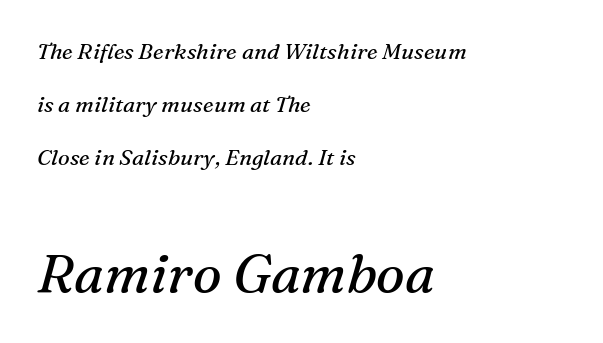
{"serif": "yes", "italic": "yes", "lean": "right", "slant_degrees": 16, "bold": "no", "weight": "regular", "width": "normal", "stroke_contrast": "medium", "x_height": "medium", "monospaced": "no", "underline": "no", "align": "left", "line_spacing": "loose", "line_spacing_ratio": 2.4, "letter_spacing": "normal", "letter_spacing_em": 0.0, "larger_block": "second", "size_ratio": 2.45, "glyph_px": 54}
